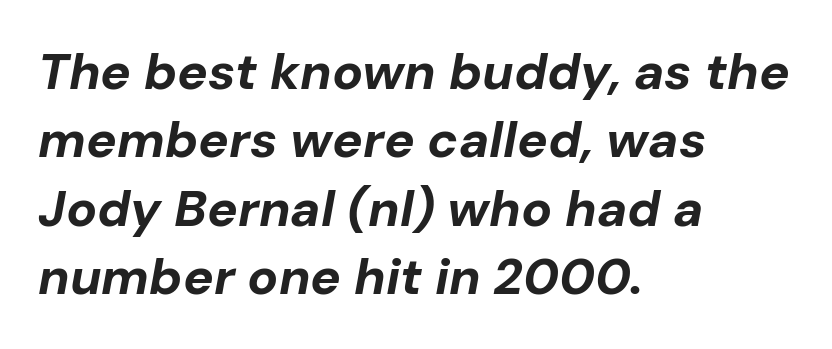
{"italic": "yes", "lean": "right", "slant_degrees": 10, "bold": "yes", "weight": "bold", "width": "normal", "stroke_contrast": "low", "x_height": "medium", "monospaced": "no", "underline": "no", "align": "left", "line_spacing": "normal", "line_spacing_ratio": 1.34, "letter_spacing": "normal", "letter_spacing_em": 0.0, "glyph_px": 51}
